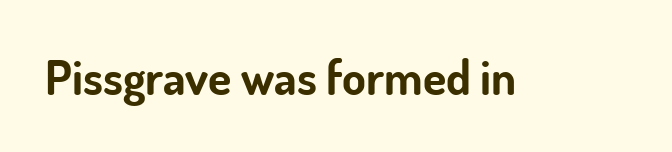
{"serif": "no", "italic": "no", "bold": "yes", "weight": "bold", "width": "normal", "stroke_contrast": "low", "x_height": "small", "monospaced": "no", "underline": "no", "letter_spacing": "normal", "letter_spacing_em": 0.0, "glyph_px": 48}
